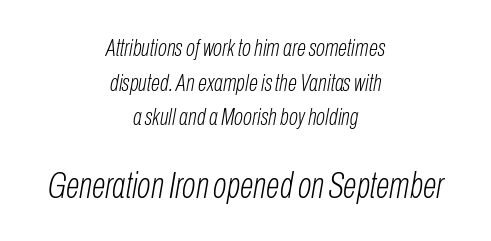
The image shows 36 px light, condensed type, italic (leaning right); set centered, normal line spacing (1.44x), normal letter spacing, not underlined; the second (bottom) block is 1.5x larger; low stroke contrast and a medium x-height.
